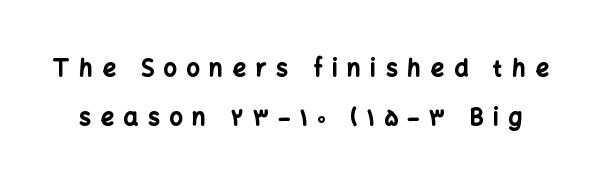
The rendering uses a large line-height, opening up the rows. Vertical strokes here are truly vertical. The typesetting leans heavy: a genuine bold. Each row of text sits above clean, open space. Here the glyphs are tracked loosely, breaking word shapes into spaced letters.
